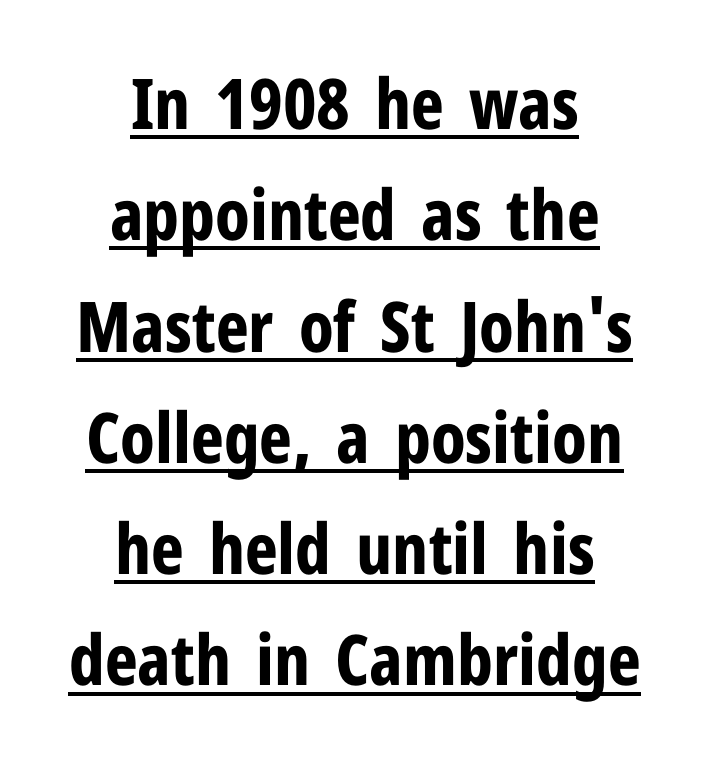
{"serif": "no", "italic": "no", "bold": "yes", "weight": "bold", "width": "condensed", "stroke_contrast": "low", "x_height": "medium", "monospaced": "no", "underline": "yes", "align": "center", "line_spacing": "normal", "line_spacing_ratio": 1.59, "letter_spacing": "normal", "letter_spacing_em": 0.0, "glyph_px": 70}
